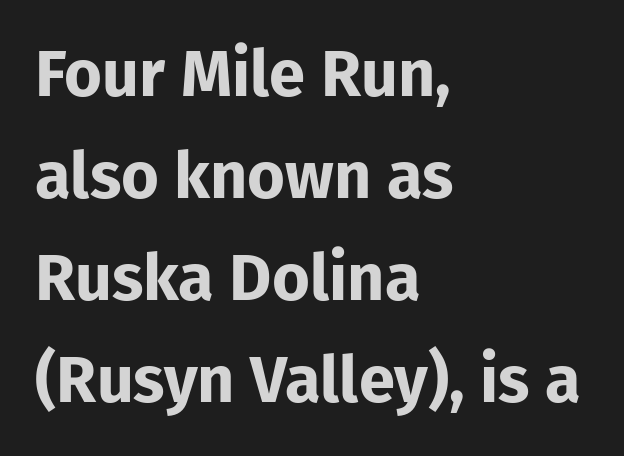
{"serif": "no", "italic": "no", "bold": "yes", "weight": "bold", "width": "normal", "stroke_contrast": "low", "x_height": "medium", "monospaced": "no", "underline": "no", "align": "left", "line_spacing": "normal", "line_spacing_ratio": 1.57, "letter_spacing": "normal", "letter_spacing_em": 0.0, "glyph_px": 65}
